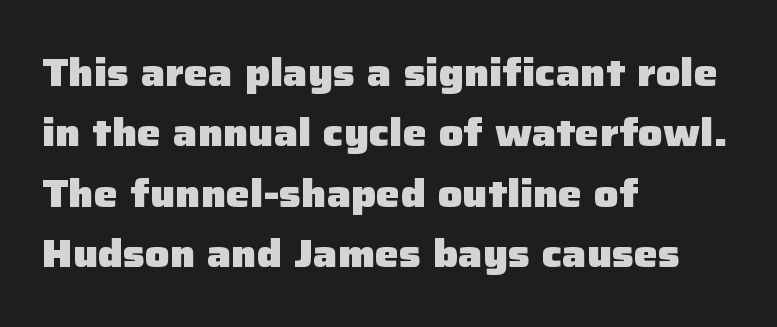
Does the copy run flush right? No — it runs flush left. A typesetter would mark this as roman, not italic. In terms of weight, the rendering is a true, heavy bold. Type style note: lacks serifs. Descender tails drop into unmarked territory. No extra tracking has been applied to these lines.
